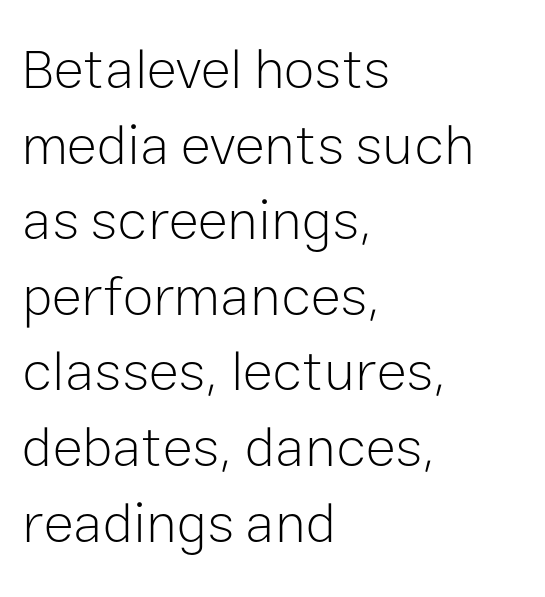
Q: Is the text bold? A: No.
Q: Is the text italic (slanted)? A: No, it is upright.
Q: Is the typeface a serif or a sans-serif typeface? A: Sans-serif.
Q: Is the text underlined? A: No.
Q: How is the paragraph aligned? A: Left-aligned.
Q: Is the spacing between letters normal or unusually wide? A: Normal.
Q: Is the spacing between lines tight, normal or loose? A: Normal.
Q: Width (condensed, normal, or wide)? A: Normal.
Q: Stroke contrast? A: Low.
Q: x-height? A: Medium.
Q: Monospaced? A: No.
